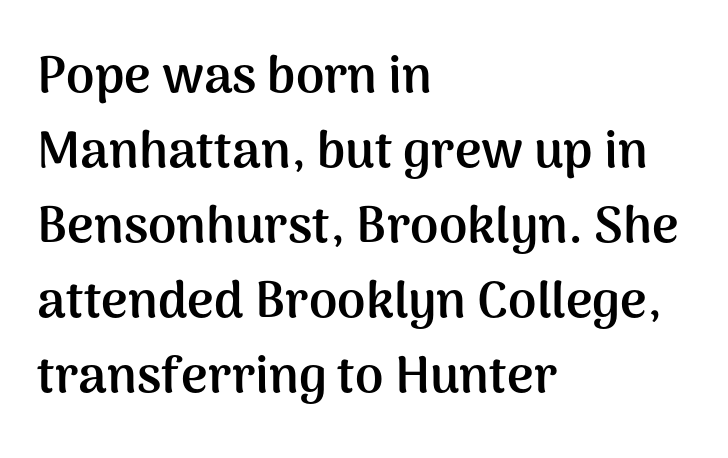
Q: Is the text bold? A: Yes.
Q: Is the text italic (slanted)? A: No, it is upright.
Q: Is the typeface a serif or a sans-serif typeface? A: Sans-serif.
Q: Is the text underlined? A: No.
Q: How is the paragraph aligned? A: Left-aligned.
Q: Is the spacing between letters normal or unusually wide? A: Normal.
Q: Is the spacing between lines tight, normal or loose? A: Normal.
Q: Width (condensed, normal, or wide)? A: Normal.
Q: Stroke contrast? A: Medium.
Q: x-height? A: Medium.
Q: Monospaced? A: No.
